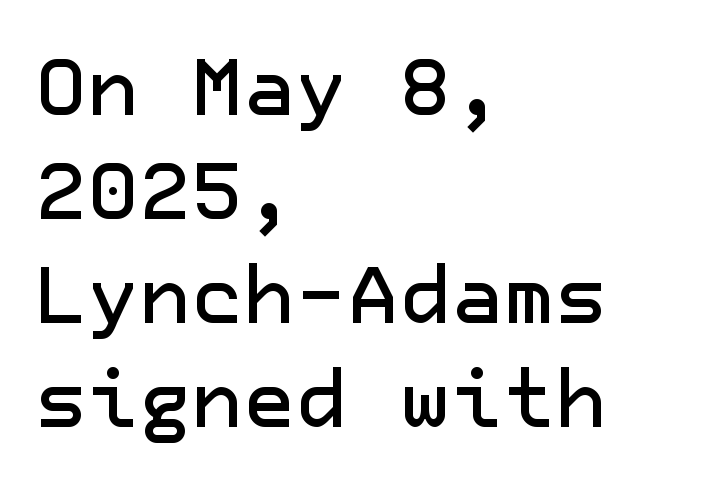
{"serif": "no", "italic": "no", "width": "normal", "stroke_contrast": "low", "x_height": "medium", "underline": "no", "align": "left", "line_spacing": "normal", "line_spacing_ratio": 1.3, "letter_spacing": "normal", "letter_spacing_em": 0.0, "glyph_px": 80}
